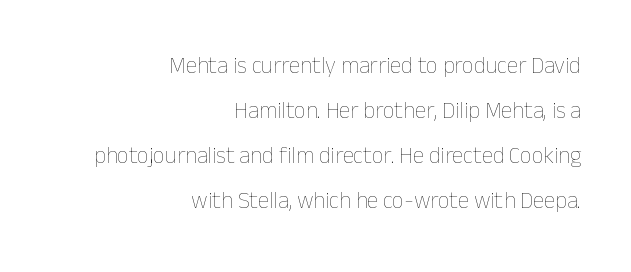
{"italic": "no", "bold": "no", "underline": "no", "align": "right", "line_spacing": "loose", "line_spacing_ratio": 1.96, "letter_spacing": "normal", "letter_spacing_em": 0.0, "glyph_px": 23}
